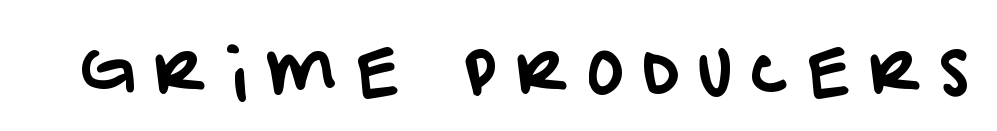
The image shows 62 px sans-serif type; set unusually wide letter spacing (+0.3 em), not underlined; low stroke contrast and a large x-height.
